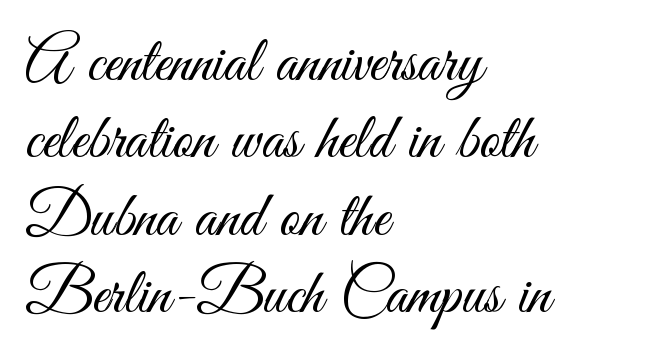
Q: Is the text bold? A: No.
Q: Is the text italic (slanted)? A: Yes.
Q: Is the typeface a serif or a sans-serif typeface? A: Sans-serif.
Q: Is the text underlined? A: No.
Q: How is the paragraph aligned? A: Left-aligned.
Q: Is the spacing between letters normal or unusually wide? A: Normal.
Q: Width (condensed, normal, or wide)? A: Condensed.
Q: Stroke contrast? A: Medium.
Q: x-height? A: Small.
Q: Monospaced? A: No.
